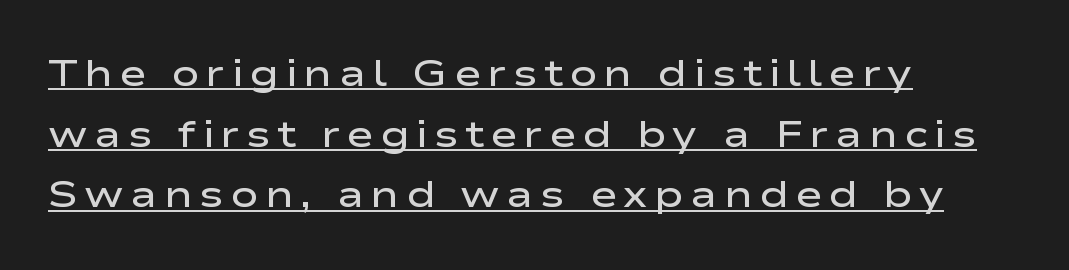
Is this a fixed-width face? No — the glyphs have proportional, varying widths. The face used here appears with an underline applied. These lines are set flush left with a ragged right edge. This is the in-between weight designers call semibold or demi. The space between consecutive lines is moderate. This sample uses a sans-serif face.
